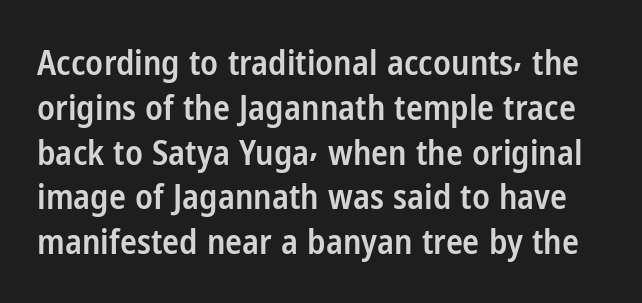
{"serif": "no", "italic": "no", "bold": "semi", "weight": "semibold", "width": "condensed", "stroke_contrast": "low", "x_height": "medium", "monospaced": "no", "underline": "no", "line_spacing": "normal", "line_spacing_ratio": 1.28, "letter_spacing": "normal", "letter_spacing_em": 0.0, "glyph_px": 35}
